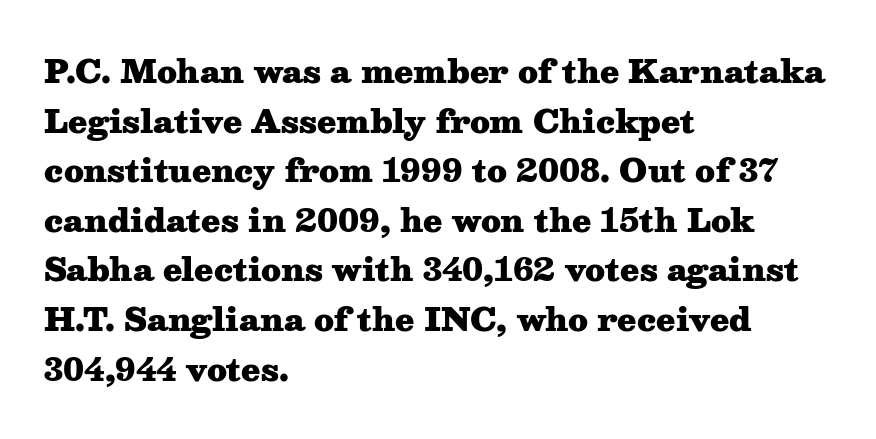
What's the leading like? Ordinary, nothing unusual. The letters carry serifs — small finishing strokes at the ends of their stems. Lines of text with bare space underneath. Tracking here is standard; glyphs follow each other at the usual distance. In terms of weight, the rendering is a true, heavy bold. The ragged edge is on the right, which tells us the setting is flush left.
